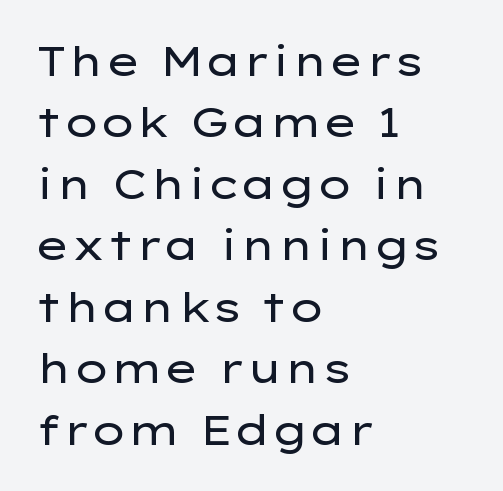
No italicization has been applied; the sample stays upright. Compared with a centered layout, this one pins lines to the left instead. You could not count columns in this text — the font is proportionally spaced. This block has exactly the height ordinary leading produces.
